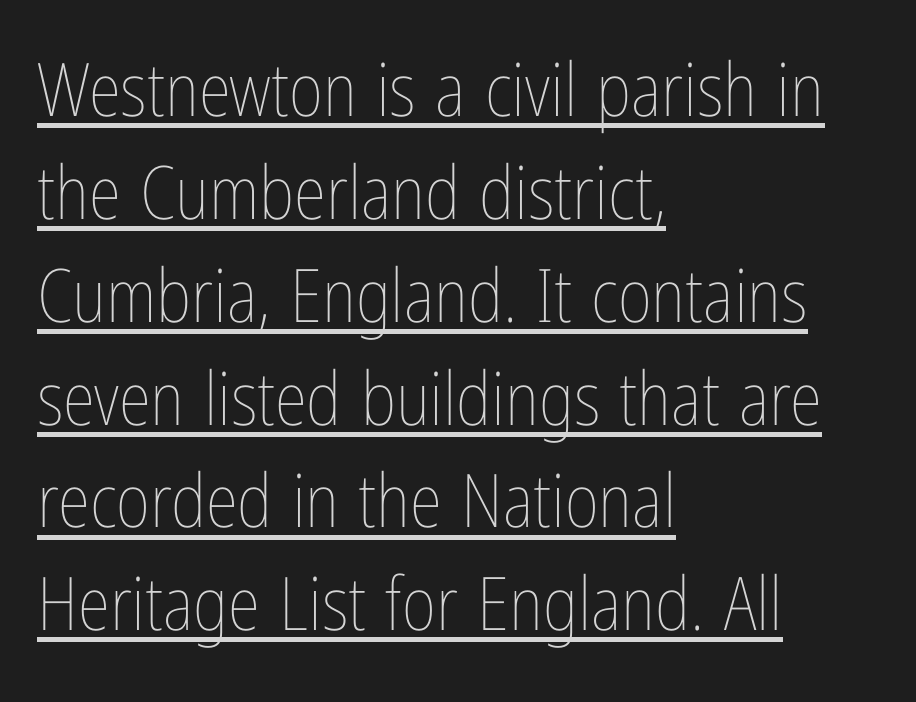
The image shows 74 px thin, condensed type, upright; set left-aligned, normal line spacing (1.39x), normal letter spacing, underlined; low stroke contrast and a medium x-height.
